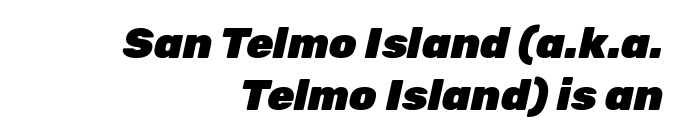
The image shows 44 px heavy type, italic (leaning right); set right-aligned, line spacing 1.19x, normal letter spacing, not underlined; low stroke contrast and a medium x-height.
